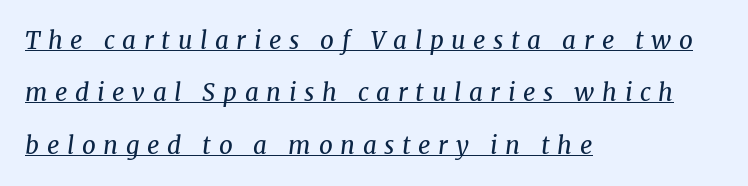
One glance says open: line gaps are wider than usual. The rag falls on the right side of this text block. Display-style spreading of the glyphs; the letterfit is very open. The passage shown leans; its letterforms are oblique.
